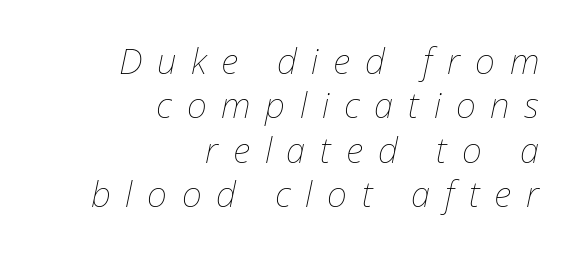
{"italic": "yes", "lean": "right", "slant_degrees": 12, "bold": "no", "weight": "thin", "width": "normal", "stroke_contrast": "low", "x_height": "medium", "monospaced": "no", "underline": "no", "align": "right", "line_spacing": "normal", "line_spacing_ratio": 1.27, "letter_spacing": "wide", "letter_spacing_em": 0.42, "glyph_px": 35}
